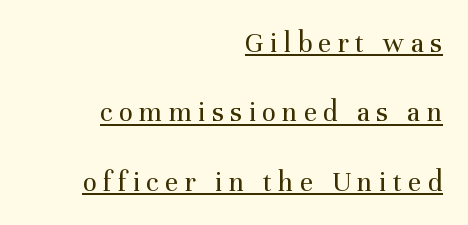
Q: Is the text bold? A: No.
Q: Is the text italic (slanted)? A: No, it is upright.
Q: Is the typeface a serif or a sans-serif typeface? A: Serif.
Q: Is the text underlined? A: Yes.
Q: How is the paragraph aligned? A: Right-aligned.
Q: Is the spacing between letters normal or unusually wide? A: Unusually wide.
Q: Is the spacing between lines tight, normal or loose? A: Loose.
Q: Width (condensed, normal, or wide)? A: Normal.
Q: Stroke contrast? A: Medium.
Q: x-height? A: Medium.
Q: Monospaced? A: No.
